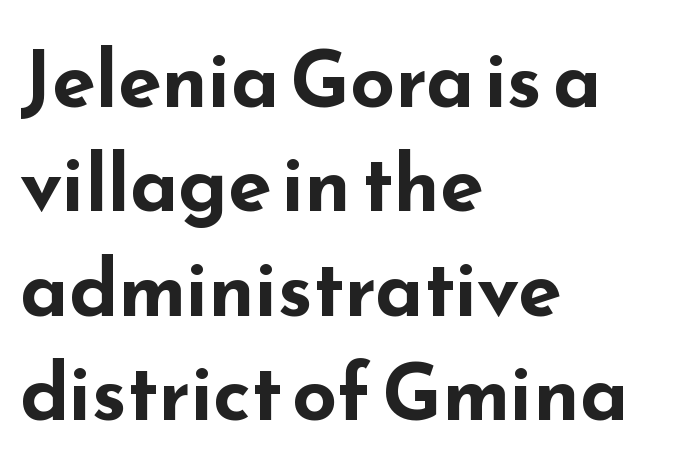
{"serif": "no", "italic": "no", "bold": "yes", "weight": "bold", "width": "wide", "stroke_contrast": "low", "x_height": "small", "monospaced": "no", "underline": "no", "align": "left", "line_spacing": "normal", "line_spacing_ratio": 1.32, "letter_spacing": "normal", "letter_spacing_em": 0.0, "glyph_px": 79}
